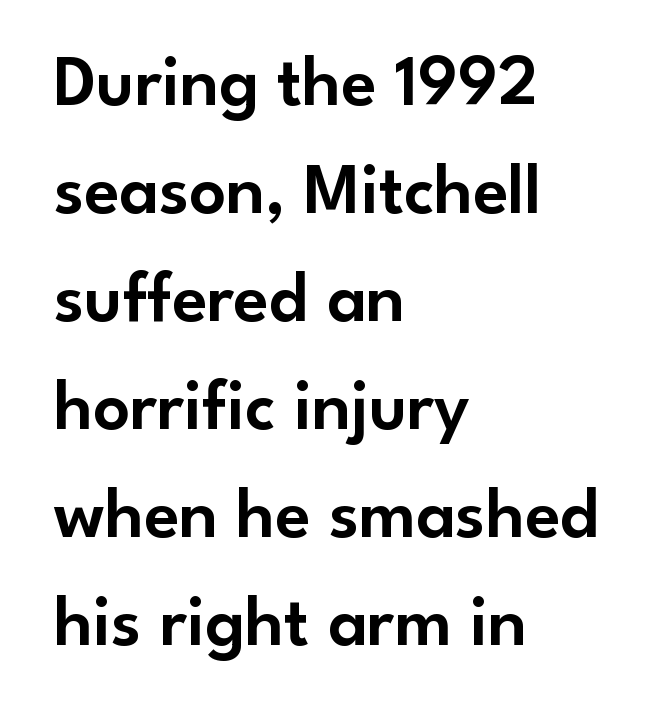
Q: Is the text italic (slanted)? A: No, it is upright.
Q: Is the typeface a serif or a sans-serif typeface? A: Sans-serif.
Q: Is the text underlined? A: No.
Q: How is the paragraph aligned? A: Left-aligned.
Q: Is the spacing between letters normal or unusually wide? A: Normal.
Q: Is the spacing between lines tight, normal or loose? A: Normal.
Q: Width (condensed, normal, or wide)? A: Normal.
Q: Stroke contrast? A: Low.
Q: x-height? A: Small.
Q: Monospaced? A: No.
